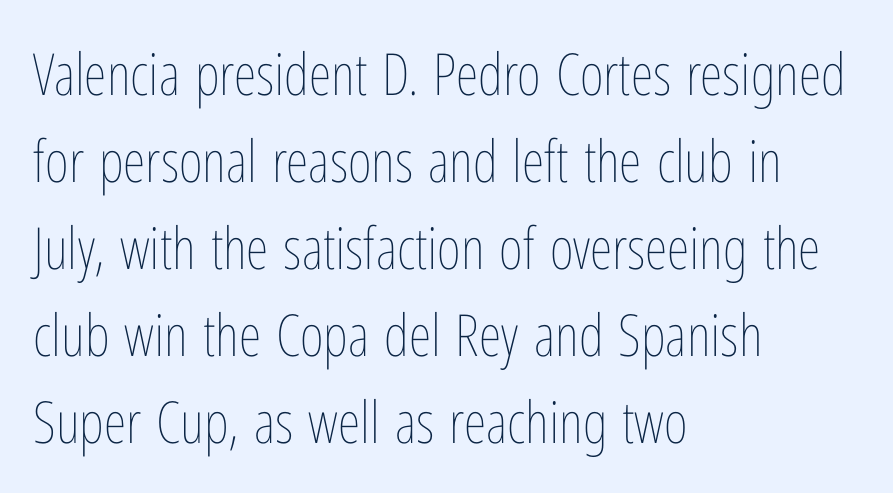
Q: Is the text bold? A: No.
Q: Is the text italic (slanted)? A: No, it is upright.
Q: Is the text underlined? A: No.
Q: How is the paragraph aligned? A: Left-aligned.
Q: Is the spacing between letters normal or unusually wide? A: Normal.
Q: Is the spacing between lines tight, normal or loose? A: Normal.
Q: Width (condensed, normal, or wide)? A: Condensed.
Q: Stroke contrast? A: Low.
Q: x-height? A: Medium.
Q: Monospaced? A: No.
